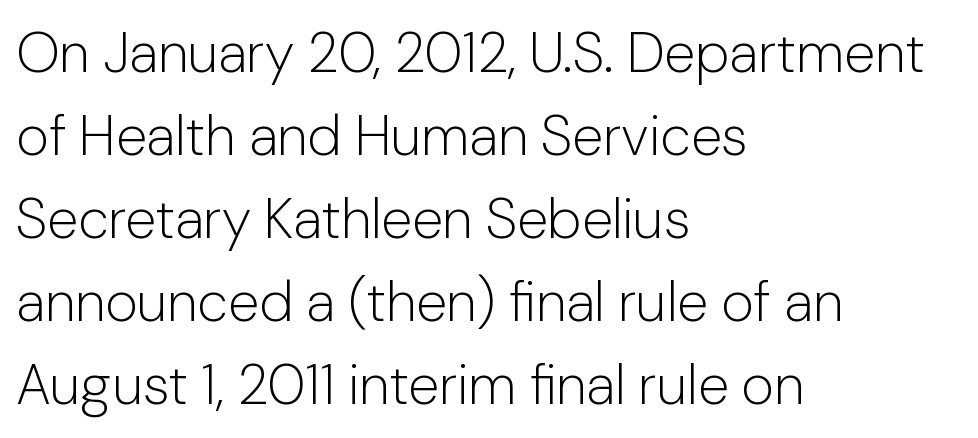
The image shows 56 px light sans-serif type, upright; set left-aligned, normal line spacing (1.48x), normal letter spacing, not underlined; low stroke contrast and a medium x-height.
